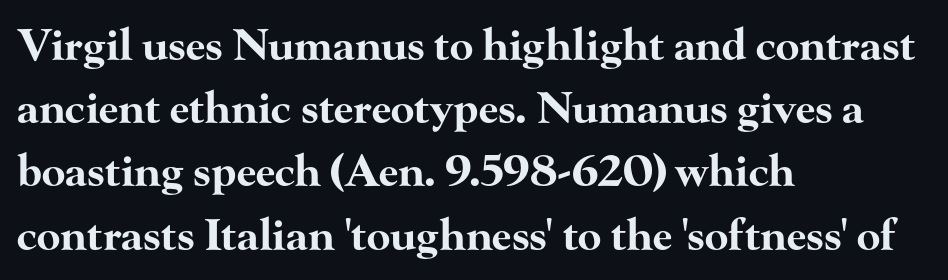
Q: Is the text bold? A: Yes.
Q: Is the text italic (slanted)? A: No, it is upright.
Q: Is the typeface a serif or a sans-serif typeface? A: Serif.
Q: Is the text underlined? A: No.
Q: How is the paragraph aligned? A: Left-aligned.
Q: Is the spacing between letters normal or unusually wide? A: Normal.
Q: Is the spacing between lines tight, normal or loose? A: Normal.
Q: Width (condensed, normal, or wide)? A: Wide.
Q: Stroke contrast? A: High.
Q: x-height? A: Small.
Q: Monospaced? A: No.
